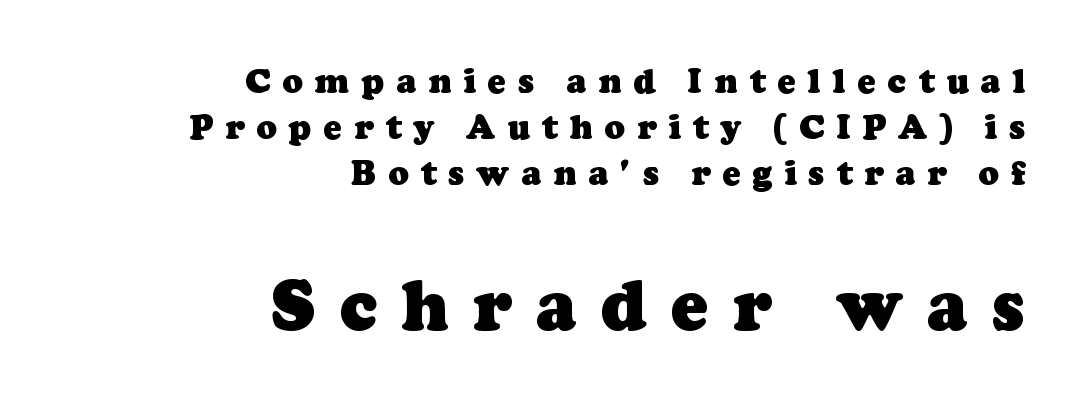
The image shows 69 px heavy serif type; set right-aligned, normal line spacing (1.35x), unusually wide letter spacing (+0.35 em), not underlined; the second (bottom) block is 2.03x larger; low stroke contrast and a medium x-height.
